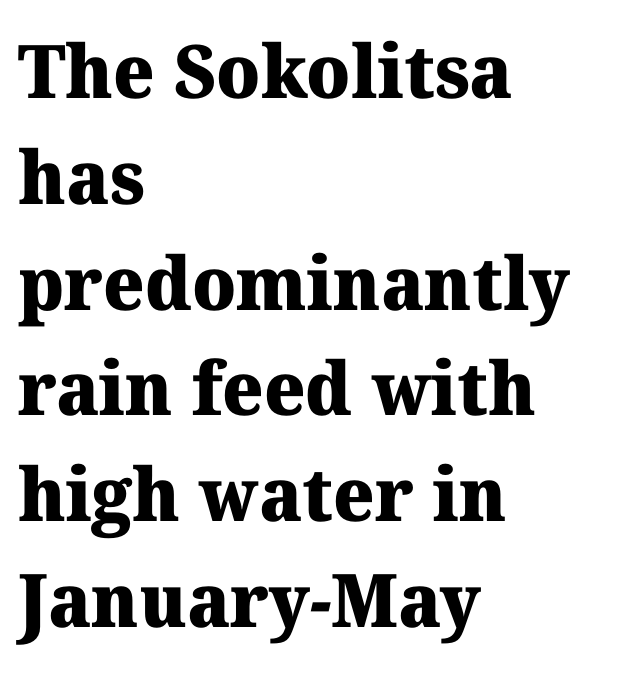
Q: Is the text bold? A: Yes.
Q: Is the typeface a serif or a sans-serif typeface? A: Serif.
Q: Is the text underlined? A: No.
Q: How is the paragraph aligned? A: Left-aligned.
Q: Is the spacing between letters normal or unusually wide? A: Normal.
Q: Is the spacing between lines tight, normal or loose? A: Normal.
Q: Width (condensed, normal, or wide)? A: Normal.
Q: Stroke contrast? A: Medium.
Q: x-height? A: Medium.
Q: Monospaced? A: No.
